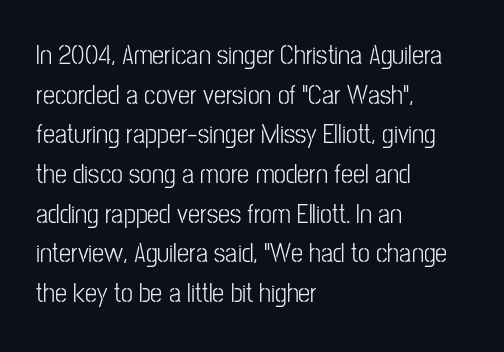
The image shows 27 px text type, upright; set left-aligned, normal line spacing (1.47x), normal letter spacing, not underlined.
